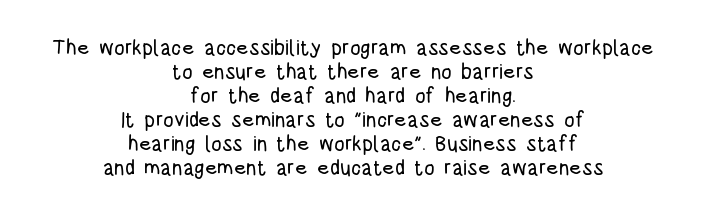
The line texture is even and compact thanks to regular tracking. Compared with typical paragraphs, the rows here are closer together. The text block is weighted toward neither margin, spreading evenly from the middle. Any mark beneath the type? The region is blank. Ascenders rise straight up at ninety degrees.
